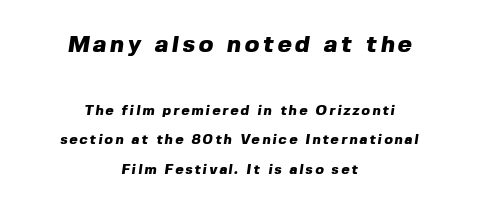
{"bold": "yes", "underline": "no", "align": "center", "line_spacing": "loose", "line_spacing_ratio": 2.11, "larger_block": "first", "size_ratio": 1.71, "glyph_px": 24}
